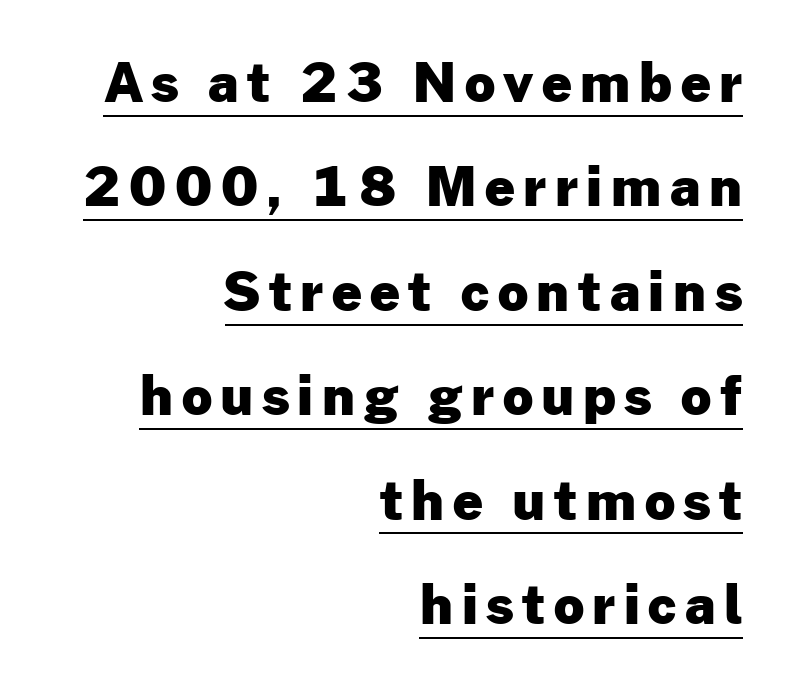
{"serif": "no", "italic": "no", "bold": "yes", "weight": "heavy", "width": "normal", "stroke_contrast": "low", "x_height": "medium", "monospaced": "no", "underline": "yes", "align": "right", "line_spacing": "loose", "line_spacing_ratio": 1.97, "glyph_px": 53}
